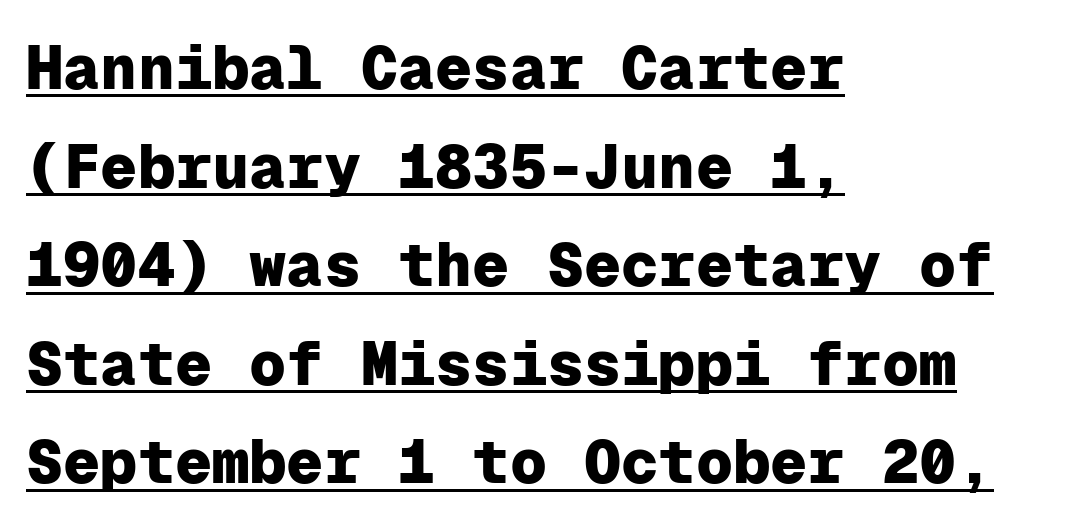
Does the weight exceed regular? Yes, all the way to bold. Short and long lines alike share a common starting point at left. Leading matches the norm, producing a regular column. The face used here is monospaced, like something from a code editor. The rendering uses the underline text-decoration.
